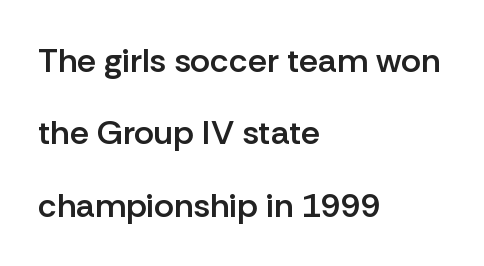
The image shows 34 px semibold sans-serif type, upright; set left-aligned, loose line spacing (2.13x), normal letter spacing, not underlined; low stroke contrast and a medium x-height.
